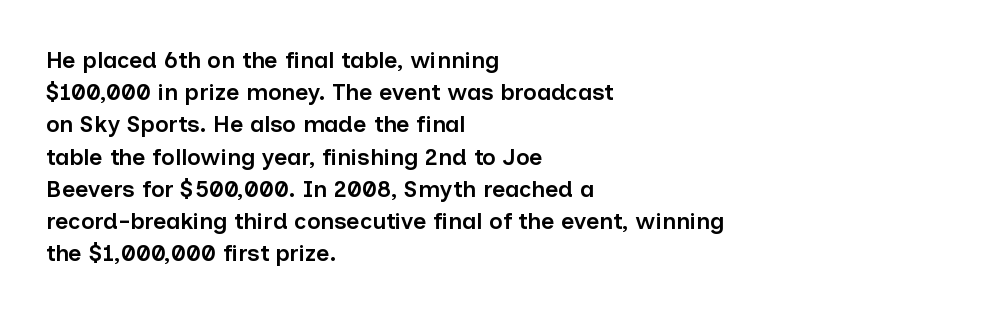
Q: Is the text bold? A: Semi-bold.
Q: Is the text italic (slanted)? A: No, it is upright.
Q: Is the text underlined? A: No.
Q: How is the paragraph aligned? A: Left-aligned.
Q: Is the spacing between letters normal or unusually wide? A: Normal.
Q: Is the spacing between lines tight, normal or loose? A: Normal.
